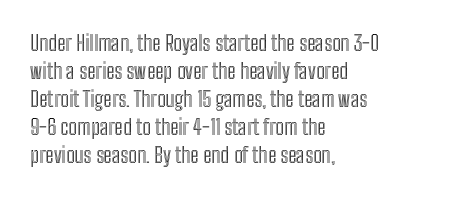
If you measured baseline to baseline, you'd find a middling distance. Descenders are the only things crossing below the line. The lines in this sample share a left origin and differ only in where they stop. Letter spacing: default. Quick note: not italic, upright.
